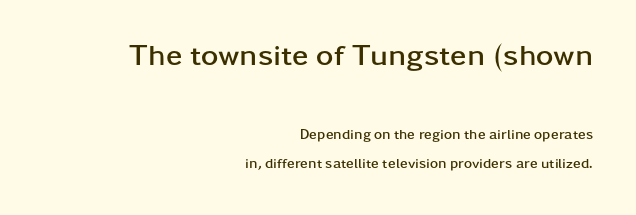
{"serif": "no", "italic": "no", "bold": "yes", "weight": "semibold", "width": "wide", "stroke_contrast": "low", "x_height": "medium", "monospaced": "no", "underline": "no", "align": "right", "line_spacing": "loose", "line_spacing_ratio": 2.04, "letter_spacing": "normal", "letter_spacing_em": 0.0, "larger_block": "first", "size_ratio": 2.14, "glyph_px": 30}
